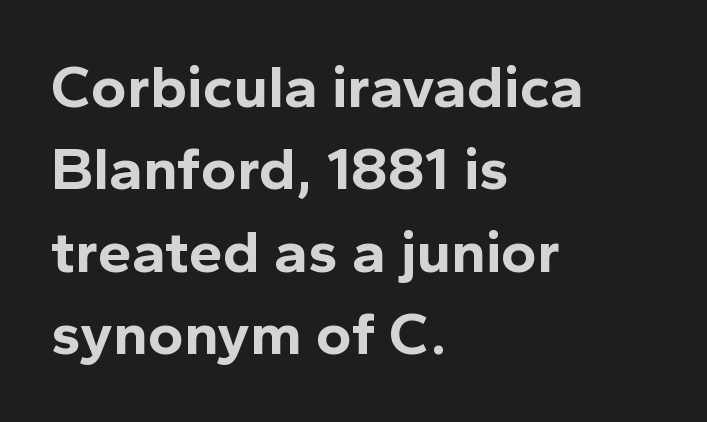
The image shows 61 px bold sans-serif type, upright; set left-aligned, normal line spacing (1.35x), normal letter spacing, not underlined; a medium x-height.
